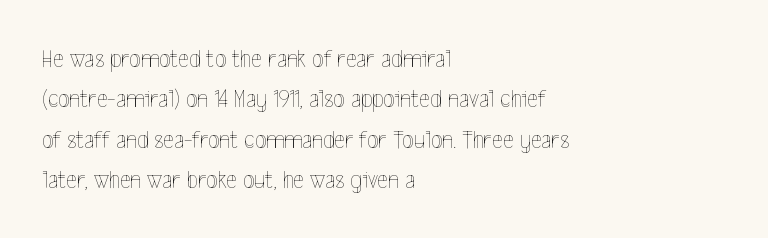
Check the space under the baseline: it is left empty. The type sits square on the baseline with zero lean. Line spacing here is normal. Casual observation: everything's shoved over to the left. Honestly, the letter spacing is just normal — you wouldn't notice it.
